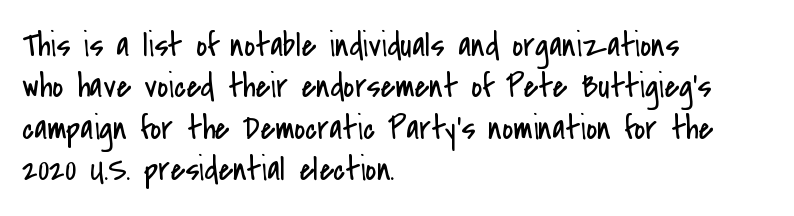
The image shows 34 px regular-weight, condensed sans-serif type, upright; set left-aligned, line spacing 1.22x, normal letter spacing, not underlined; low stroke contrast and a small x-height.
